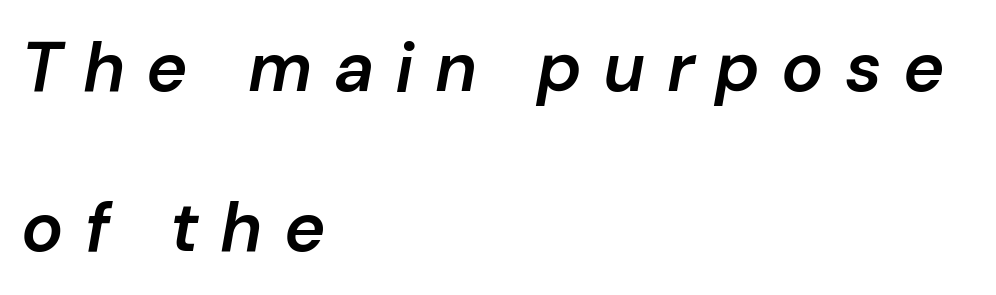
Q: Is the text bold? A: Semi-bold.
Q: Is the text italic (slanted)? A: Yes, it leans right by about 10 degrees.
Q: Is the text underlined? A: No.
Q: How is the paragraph aligned? A: Left-aligned.
Q: Is the spacing between letters normal or unusually wide? A: Unusually wide.
Q: Is the spacing between lines tight, normal or loose? A: Loose.
Q: Width (condensed, normal, or wide)? A: Normal.
Q: Stroke contrast? A: Low.
Q: x-height? A: Medium.
Q: Monospaced? A: No.
